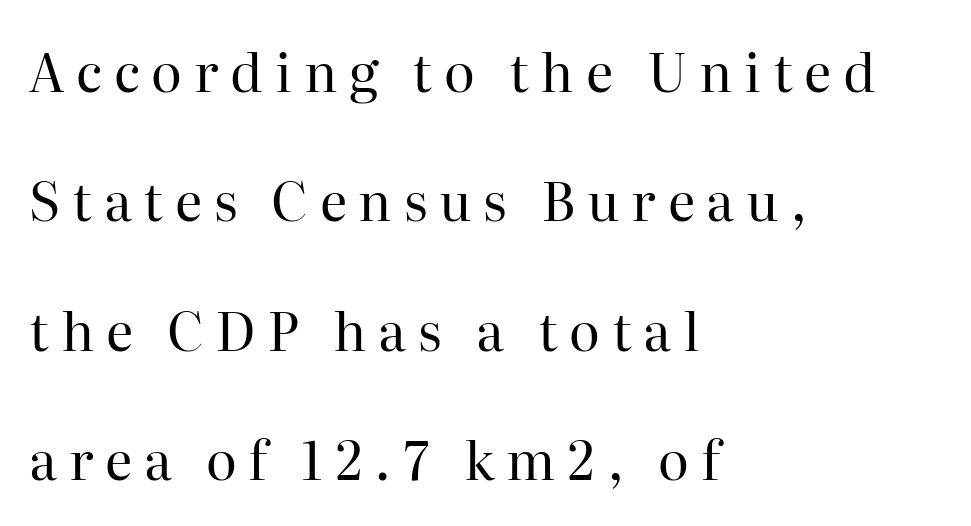
Notice how the stems are strictly vertical — no italics here. Is the stroke heavy? The answer is a plain regular-or-lighter. Note the varied advance widths — an 'i' is clearly narrower than an 'm'. Anything drawn beneath the words? Only blank space.
